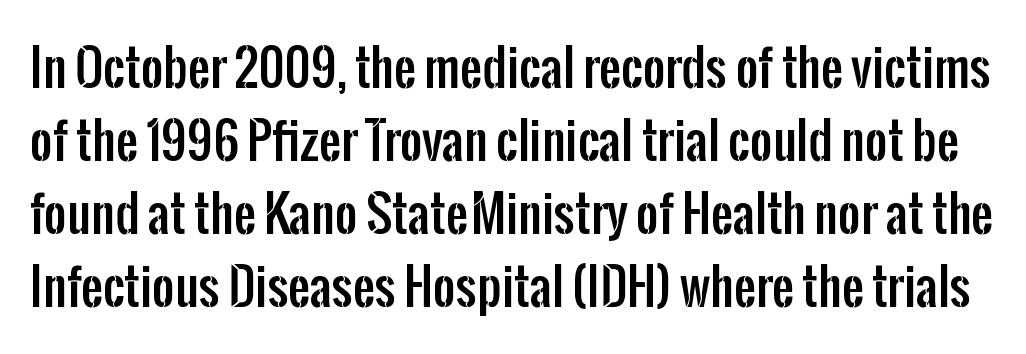
The image shows 49 px condensed sans-serif type, upright; set normal line spacing (1.49x), normal letter spacing, not underlined; low stroke contrast and a medium x-height.
